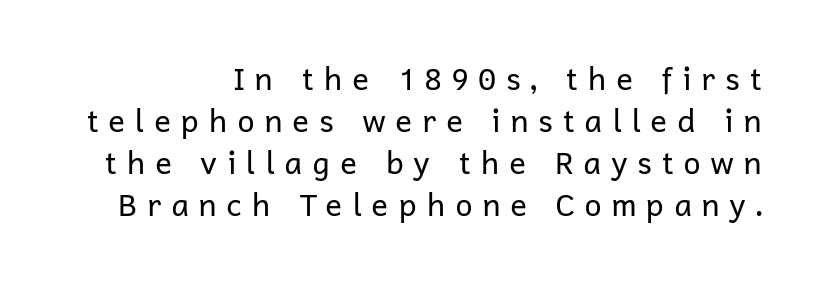
These lines sit exactly where default settings would place them. The passage is arranged like a letterhead date or caption credit — flush right. Is this a heavy cut? Hardly; it is regular or lighter. Looks like regular typesetting: each glyph gets only the width it needs.
